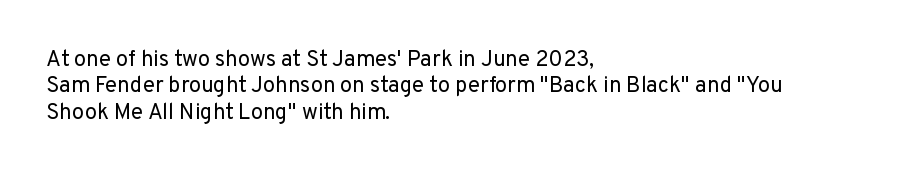
This sample uses an upright cut, with every glyph sitting square on the baseline. Underlining? Definitely not there. Heaviness? Minimal to ordinary, like unemphasized prose. Short note: letters normally spaced. Where is the straight margin? On the left.
